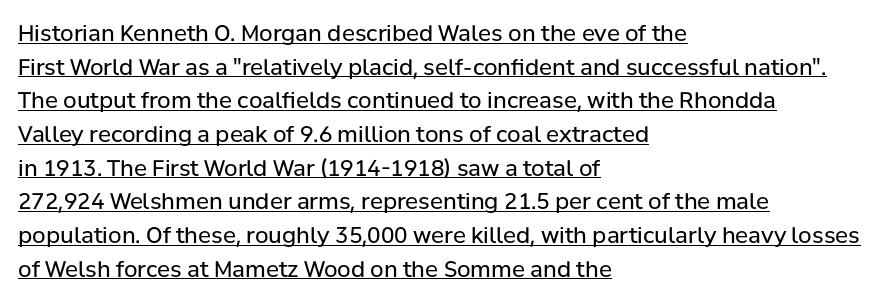
Counters stay open thanks to moderate or lighter strokes. Compared with typical body copy, the letter spacing here is the same. Summary of vertical rhythm: regular, with standard interline spacing. The rendering uses the underline text-decoration. These lines were composed using upright roman letters.
